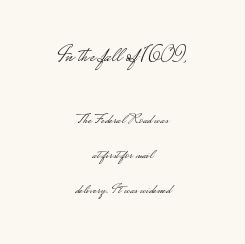
Here the glyphs are tracked normally, forming tight word shapes. How would I describe the line gaps? Wide and relaxed. A clean baseline with only descenders dipping below it. Top chunk: large. Bottom chunk: small.
